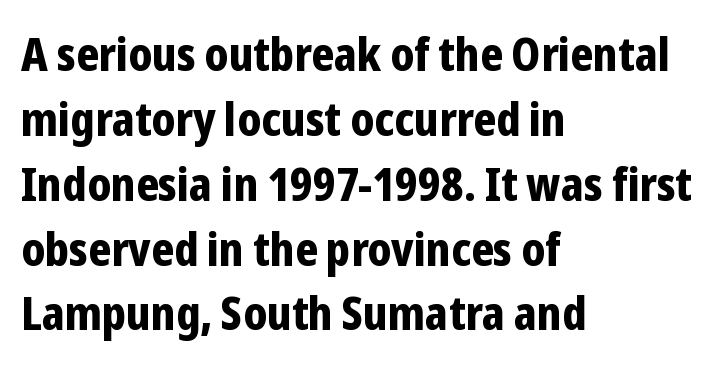
The image shows 46 px bold, condensed sans-serif type, upright; set left-aligned, normal line spacing (1.41x), normal letter spacing, not underlined; low stroke contrast and a medium x-height.
